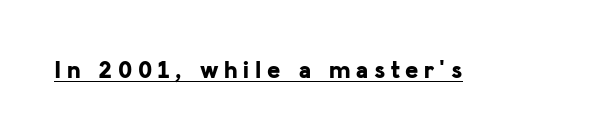
{"italic": "no", "bold": "yes", "underline": "yes", "letter_spacing": "wide", "letter_spacing_em": 0.23, "glyph_px": 25}
